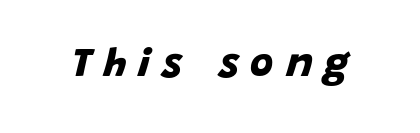
The image shows 40 px bold sans-serif type; set unusually wide letter spacing (+0.3 em), not underlined; low stroke contrast and a large x-height.
